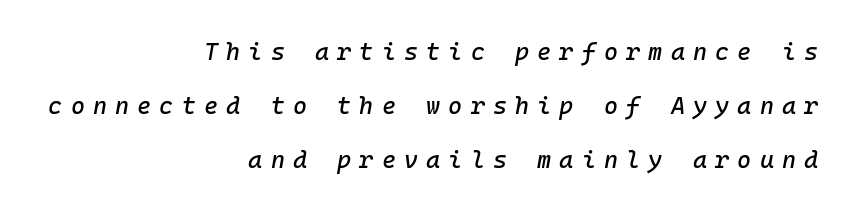
{"italic": "yes", "lean": "right", "slant_degrees": 10, "underline": "no", "align": "right", "line_spacing": "loose", "line_spacing_ratio": 2.25, "letter_spacing": "wide", "letter_spacing_em": 0.34, "glyph_px": 24}
